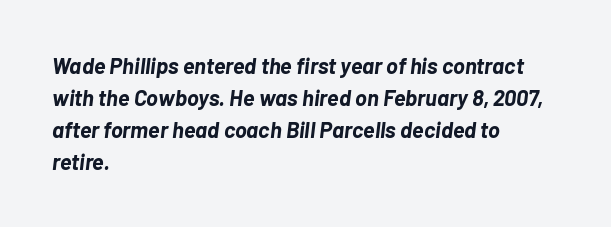
Q: Is the text bold? A: Yes.
Q: Is the text italic (slanted)? A: Yes, it leans right by about 7 degrees.
Q: Is the text underlined? A: No.
Q: How is the paragraph aligned? A: Left-aligned.
Q: Is the spacing between letters normal or unusually wide? A: Normal.
Q: Is the spacing between lines tight, normal or loose? A: Normal.
